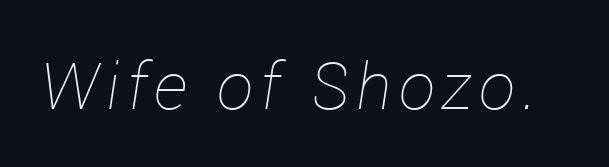
{"italic": "yes", "lean": "right", "slant_degrees": 12, "bold": "no", "weight": "thin", "width": "normal", "stroke_contrast": "low", "x_height": "medium", "monospaced": "no", "underline": "no", "glyph_px": 65}
